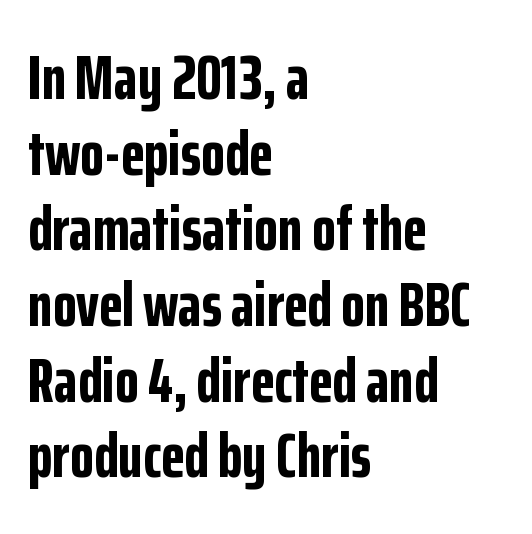
Upright lettering throughout. The setting favours the left margin, as ordinary paragraphs usually do. Observe the ordinary spacing: letters are neighbours, not strangers. Is this a fixed-width face? No — the glyphs have proportional, varying widths. The foot of each line stays bare and open. Type style note: lacks serifs.
